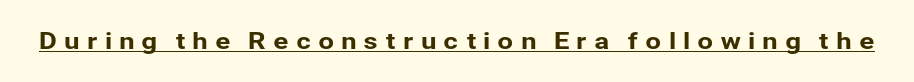
{"italic": "no", "underline": "yes", "letter_spacing": "wide", "letter_spacing_em": 0.29, "glyph_px": 23}
